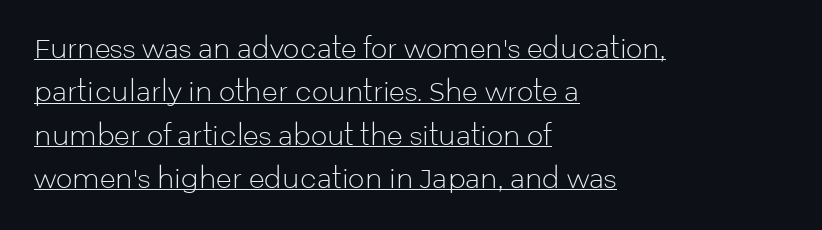
These lines sit exactly where default settings would place them. This rendering uses left alignment, leaving the right contour irregular. The face looks like a standard text weight, possibly lighter. The passage shown has conventional tracking throughout. A roman cut, with each character standing at attention.
